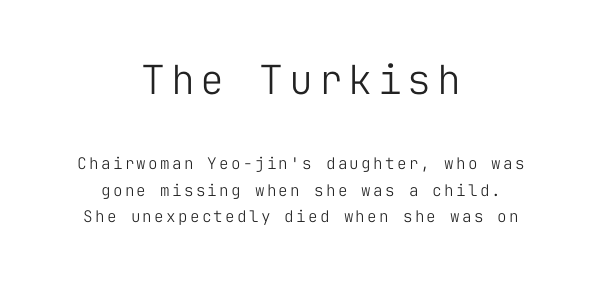
The rendering uses typewriter-style spacing with identical character cells. Is the lower block the larger one? No — the upper block carries the bigger type. Weight class: somewhere from thin through regular. The lines in this sample share a center point and differ in where they start and stop. Anything drawn beneath the words? Only blank space. The designer left line spacing at the default.
